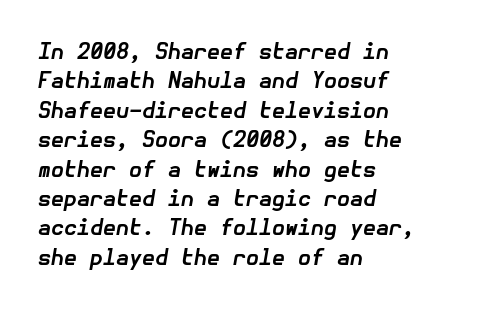
Q: Is the text bold? A: Yes.
Q: Is the text italic (slanted)? A: Yes, it leans right by about 10 degrees.
Q: Is the text underlined? A: No.
Q: How is the paragraph aligned? A: Left-aligned.
Q: Is the spacing between letters normal or unusually wide? A: Normal.
Q: Is the spacing between lines tight, normal or loose? A: Normal.
